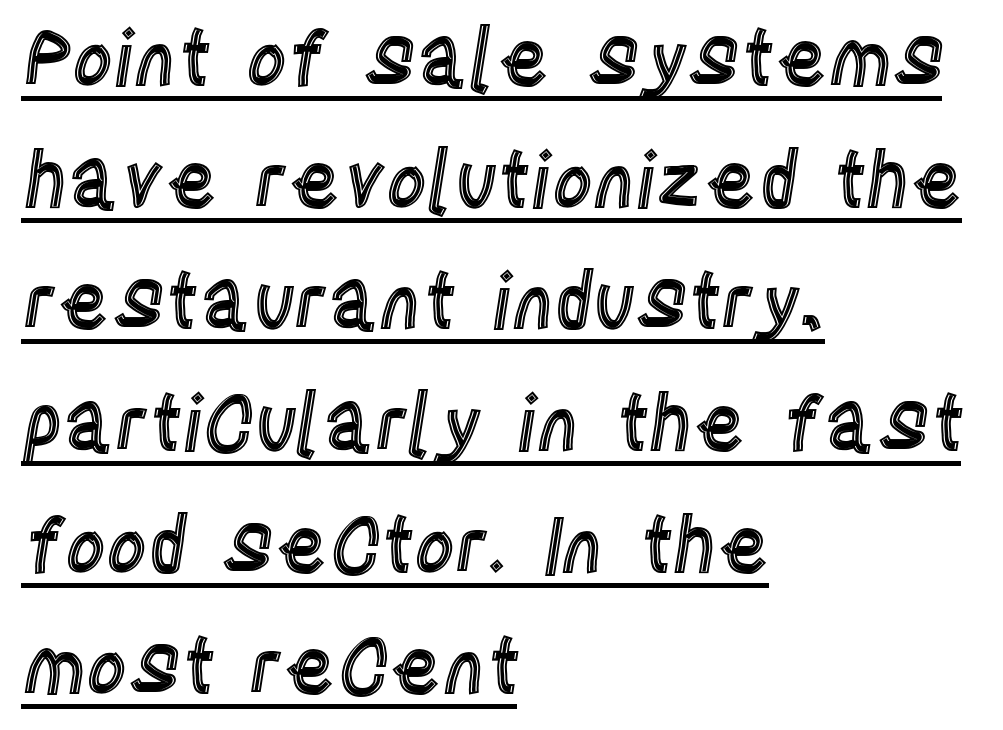
{"width": "condensed", "x_height": "large", "monospaced": "no", "underline": "yes", "align": "left", "line_spacing": "normal", "line_spacing_ratio": 1.56, "letter_spacing": "normal", "letter_spacing_em": 0.0, "glyph_px": 78}
